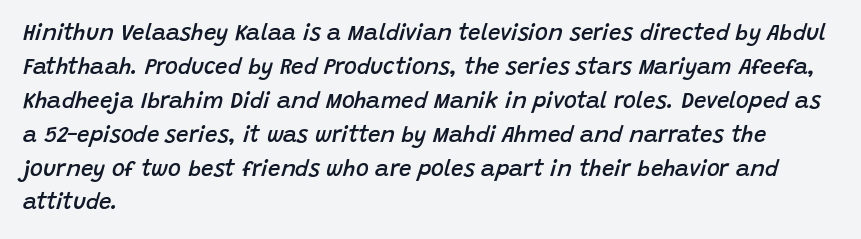
{"italic": "yes", "lean": "right", "slant_degrees": 15, "bold": "semi", "underline": "no", "align": "left", "line_spacing": "normal", "line_spacing_ratio": 1.54, "letter_spacing": "normal", "letter_spacing_em": 0.0, "glyph_px": 22}
